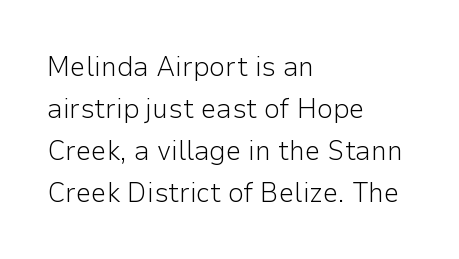
The image shows 28 px light sans-serif type, upright; set left-aligned, normal line spacing (1.5x), normal letter spacing, not underlined; low stroke contrast and a medium x-height.
